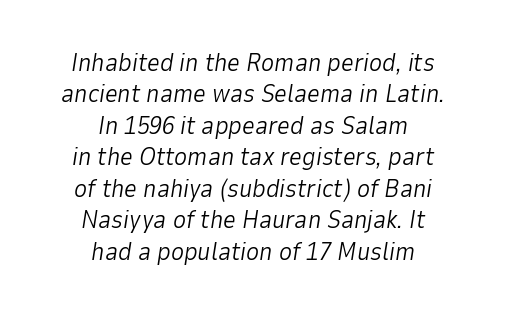
The image shows 25 px text type, italic (leaning right); set centered, normal line spacing (1.26x), normal letter spacing, not underlined.
